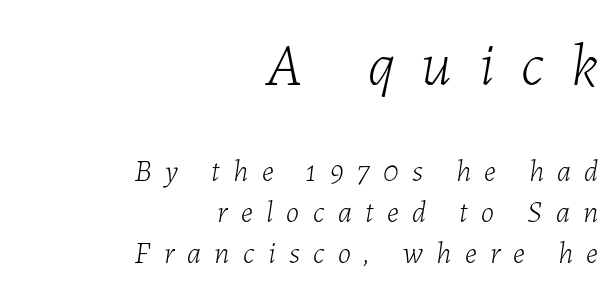
The image shows 60 px light type, italic (leaning right); set right-aligned, normal line spacing (1.37x), unusually wide letter spacing (+0.45 em), not underlined; the first (top) block is 2.0x larger; low stroke contrast and a medium x-height.
